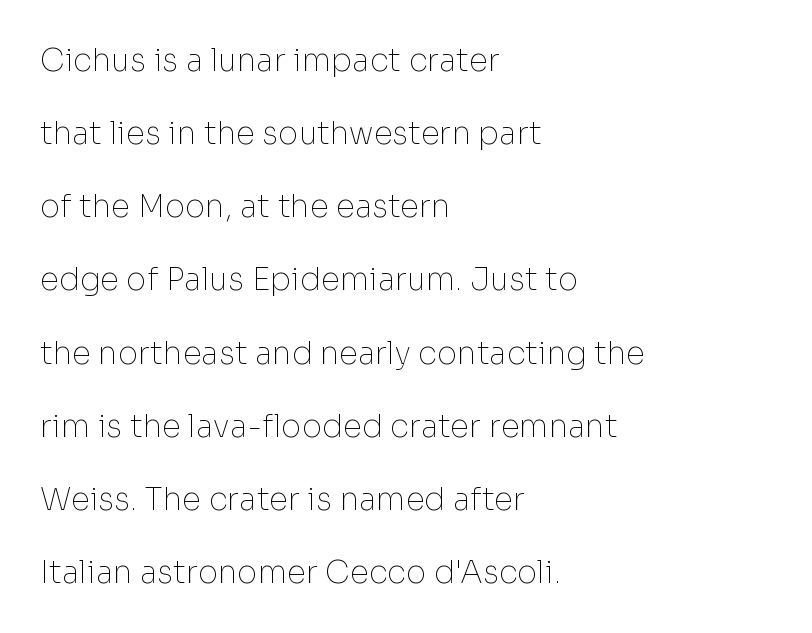
The paragraph has a hard left edge and a soft right edge. In terms of letterform style, serifs are entirely absent. If you measured baseline to baseline, you'd find a long distance. Standard letterfit; no display-style spreading of the glyphs.
